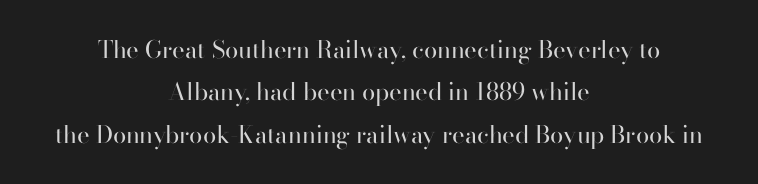
The image shows 24 px text type, upright; set centered, line spacing 1.77x, normal letter spacing, not underlined.
